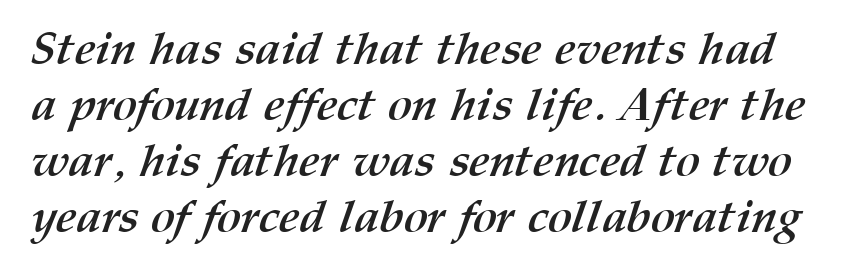
Q: Is the text bold? A: Yes.
Q: Is the text underlined? A: No.
Q: Is the spacing between letters normal or unusually wide? A: Normal.
Q: Width (condensed, normal, or wide)? A: Normal.
Q: Stroke contrast? A: Medium.
Q: x-height? A: Medium.
Q: Monospaced? A: No.
